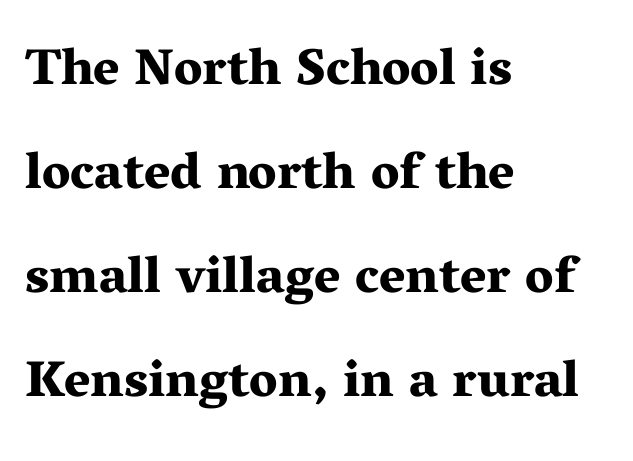
Unlike a clean sans, this face finishes its strokes with serifs. Just letters on the line, the space beneath them empty. Left-aligned paragraph, ragged on the right. The passage shown is emphatically bold. Does the lettering tilt? It doesn't — this is upright.
